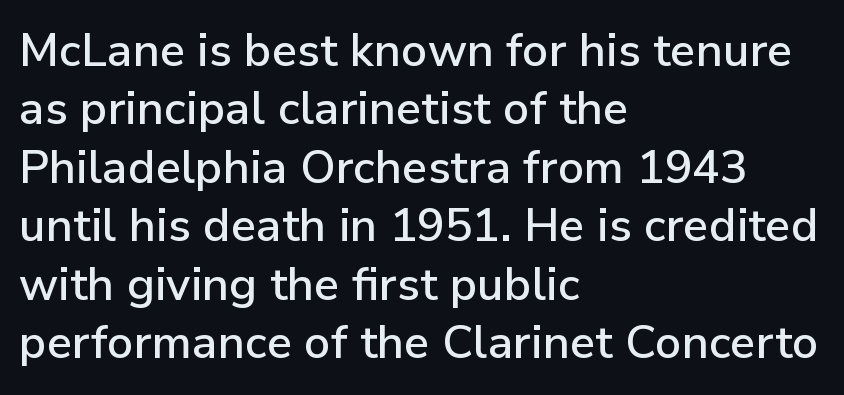
{"serif": "no", "italic": "no", "width": "normal", "stroke_contrast": "low", "x_height": "medium", "monospaced": "no", "underline": "no", "align": "left", "line_spacing": "normal", "line_spacing_ratio": 1.27, "letter_spacing": "normal", "letter_spacing_em": 0.0, "glyph_px": 46}
